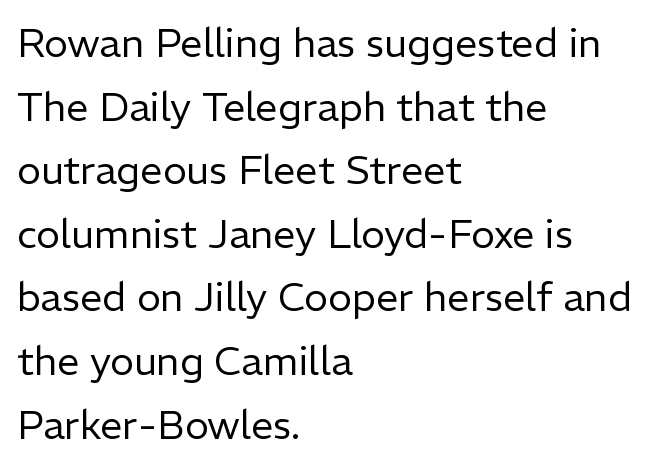
The setting favours the left margin, as ordinary paragraphs usually do. Descenders hang freely into open space. Between one letter and the next there's only the usual sliver of space. Do the letters lean? They stand straight. Stems here are at most as thick as an everyday book face.
